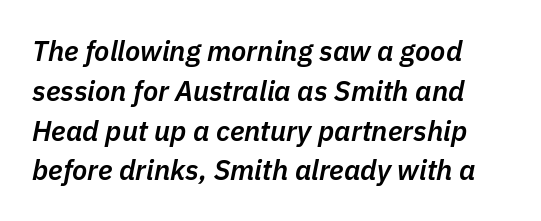
Weight: semibold (demi). You could not count columns in this text — the font is proportionally spaced. The rendering uses a moderate line-height, typical for paragraphs. The rendering applies a slant to the glyphs. The horizontal fit of the characters is conventional and even.
